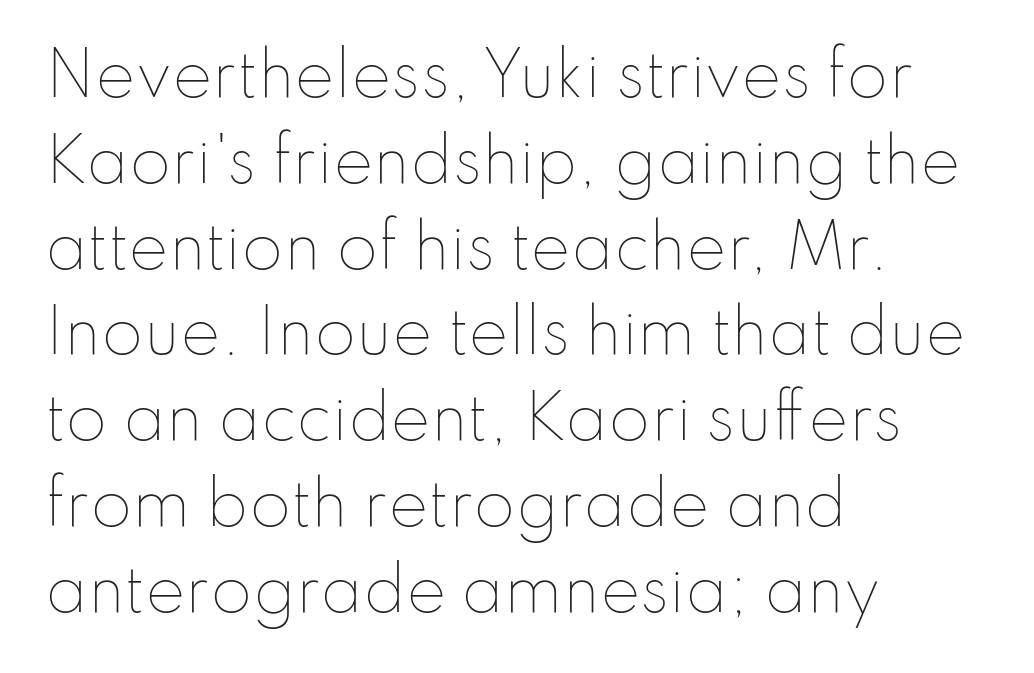
Q: Is the text bold? A: No.
Q: Is the text italic (slanted)? A: No, it is upright.
Q: Is the text underlined? A: No.
Q: How is the paragraph aligned? A: Left-aligned.
Q: Is the spacing between letters normal or unusually wide? A: Normal.
Q: Is the spacing between lines tight, normal or loose? A: Normal.
Q: Width (condensed, normal, or wide)? A: Normal.
Q: Stroke contrast? A: Low.
Q: x-height? A: Small.
Q: Monospaced? A: No.
